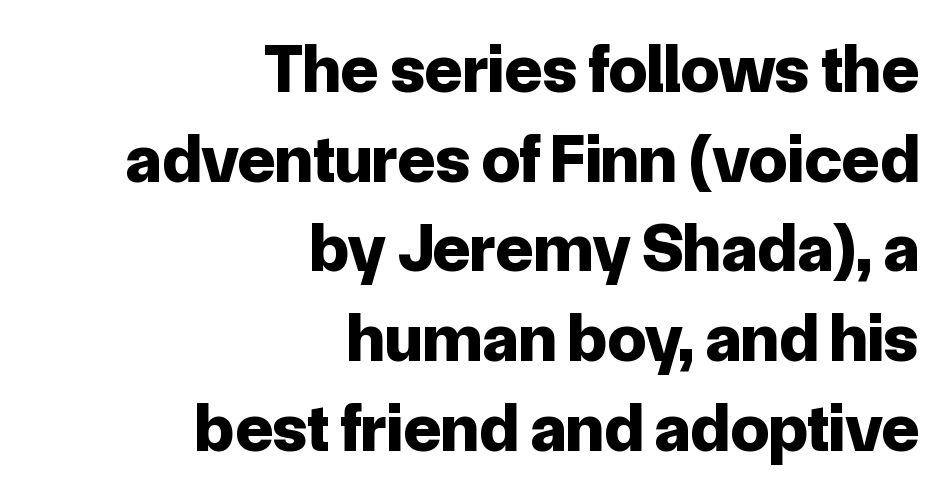
The passage shown has conventional tracking throughout. The paragraph has a hard right edge and a soft left edge. Does the leading feel generous? No, just average. On the weight axis this lands at bold, roughly 700. Just letters on the line, the space beneath them empty.
